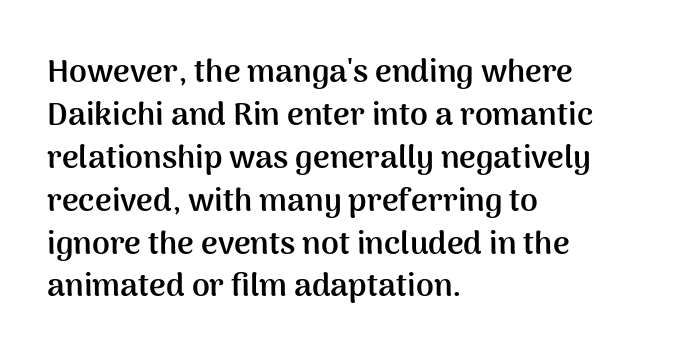
{"serif": "no", "italic": "no", "bold": "yes", "weight": "semibold", "width": "normal", "stroke_contrast": "medium", "x_height": "medium", "monospaced": "no", "underline": "no", "align": "left", "line_spacing": "normal", "line_spacing_ratio": 1.34, "letter_spacing": "normal", "letter_spacing_em": 0.0, "glyph_px": 32}
